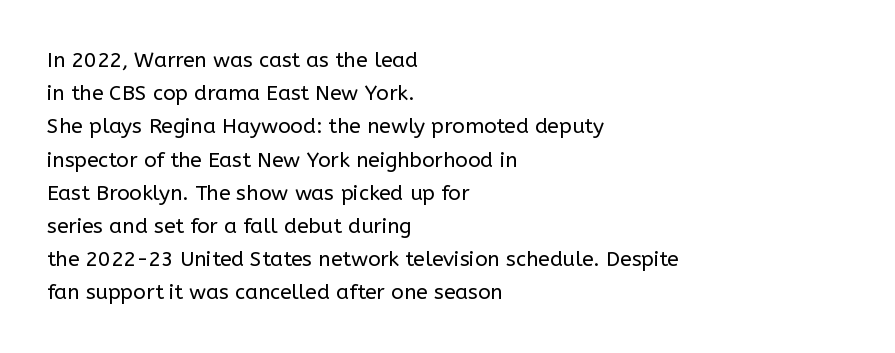
The image shows 21 px text type, upright; set left-aligned, normal line spacing (1.58x), normal letter spacing, not underlined.
